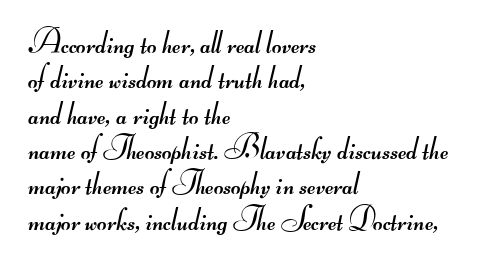
{"serif": "no", "bold": "no", "weight": "regular", "width": "wide", "stroke_contrast": "medium", "monospaced": "no", "underline": "no", "align": "left", "line_spacing": "tight", "line_spacing_ratio": 1.07, "letter_spacing": "normal", "letter_spacing_em": 0.0, "glyph_px": 33}
